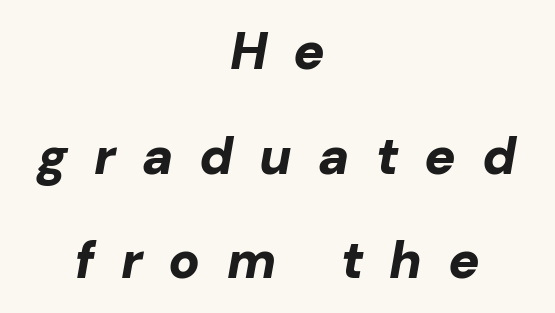
{"italic": "yes", "lean": "right", "slant_degrees": 10, "bold": "yes", "weight": "bold", "width": "normal", "stroke_contrast": "low", "x_height": "medium", "monospaced": "no", "underline": "no", "align": "center", "line_spacing": "loose", "line_spacing_ratio": 2.01, "letter_spacing": "wide", "letter_spacing_em": 0.5, "glyph_px": 52}
